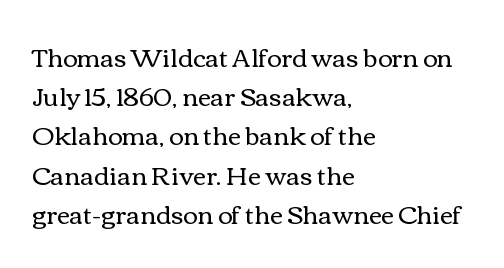
The image shows 25 px text type, upright; set left-aligned, normal line spacing (1.57x), normal letter spacing, not underlined.
